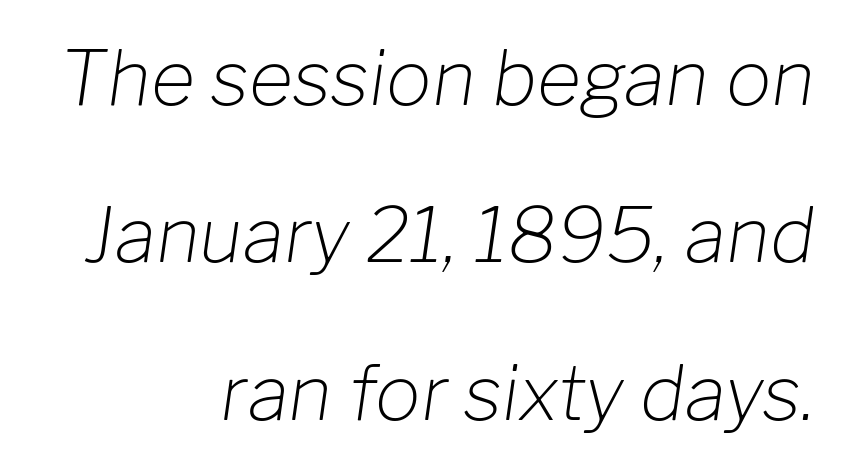
{"italic": "yes", "lean": "right", "slant_degrees": 8, "bold": "no", "weight": "light", "width": "normal", "stroke_contrast": "low", "x_height": "medium", "monospaced": "no", "underline": "no", "align": "right", "line_spacing": "loose", "line_spacing_ratio": 2.07, "letter_spacing": "normal", "letter_spacing_em": 0.0, "glyph_px": 76}
